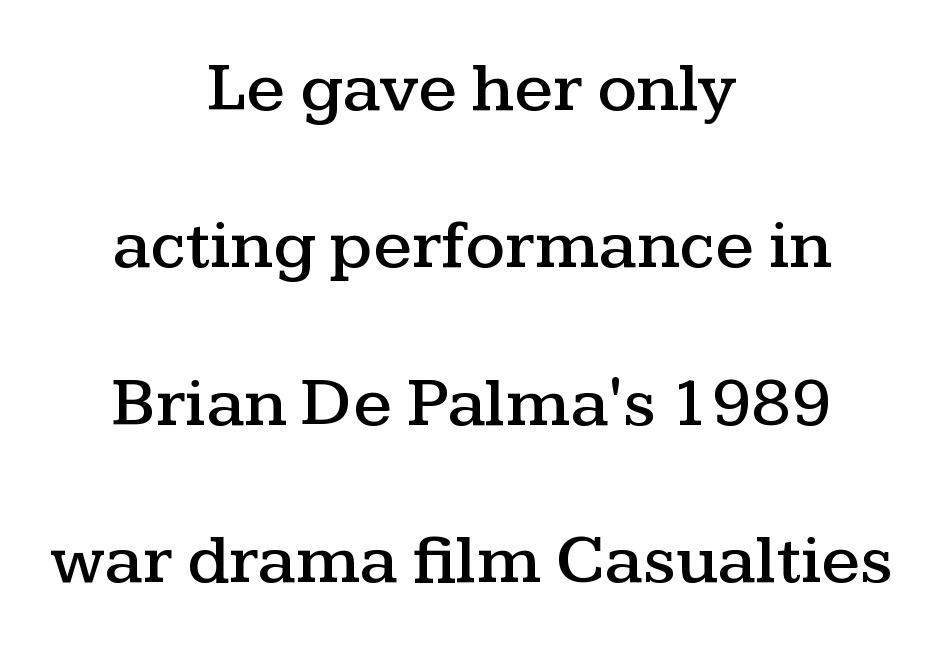
This sample uses an upright cut, with every glyph sitting square on the baseline. Students, observe: this is what heavily led, spacious text looks like. Is this a fixed-width face? No — the glyphs have proportional, varying widths. Caption: multi-line text, centered on the measure. Has an underline been added? It has not.
